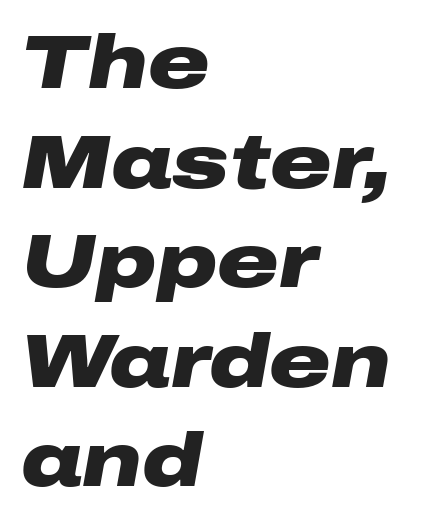
The image shows 76 px heavy, wide type, italic (leaning right); set left-aligned, normal line spacing (1.31x), normal letter spacing, not underlined; low stroke contrast and a medium x-height.
